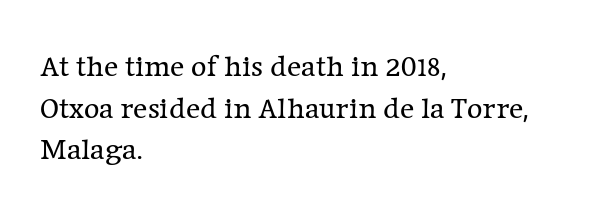
Q: Is the text bold? A: No.
Q: Is the text italic (slanted)? A: No, it is upright.
Q: Is the typeface a serif or a sans-serif typeface? A: Serif.
Q: Is the text underlined? A: No.
Q: How is the paragraph aligned? A: Left-aligned.
Q: Is the spacing between letters normal or unusually wide? A: Normal.
Q: Is the spacing between lines tight, normal or loose? A: Normal.
Q: Width (condensed, normal, or wide)? A: Normal.
Q: Stroke contrast? A: Low.
Q: x-height? A: Medium.
Q: Monospaced? A: No.
